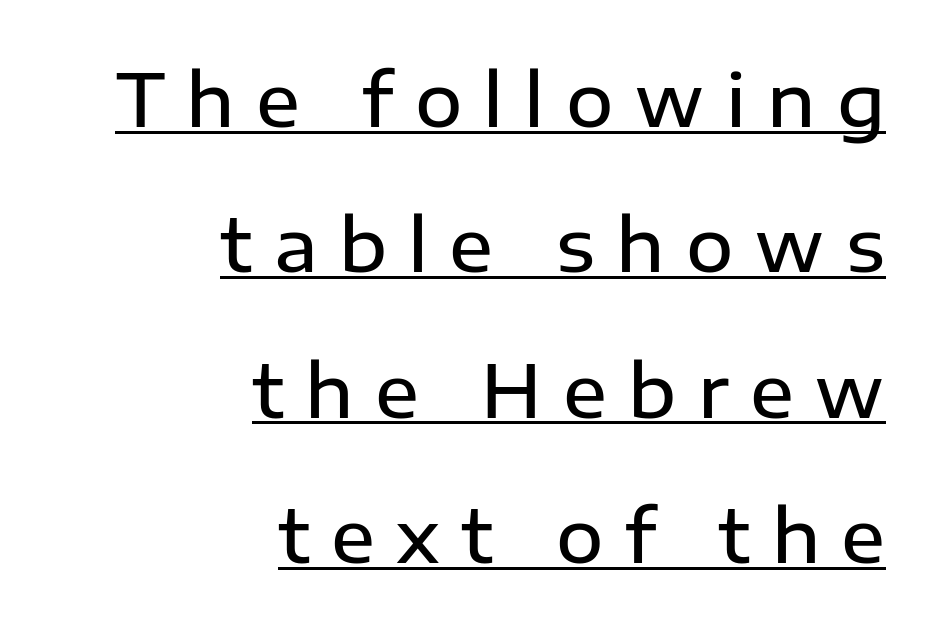
{"serif": "no", "italic": "no", "bold": "semi", "weight": "semibold", "width": "normal", "stroke_contrast": "low", "x_height": "medium", "monospaced": "no", "underline": "yes", "align": "right", "line_spacing": "loose", "line_spacing_ratio": 1.99, "letter_spacing": "wide", "letter_spacing_em": 0.29, "glyph_px": 73}
